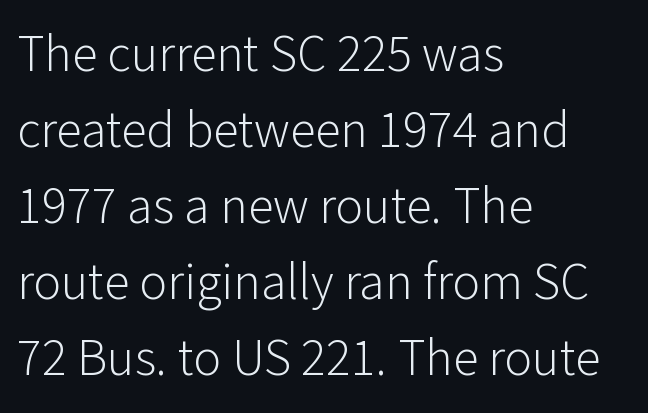
{"serif": "no", "italic": "no", "bold": "no", "weight": "light", "width": "normal", "stroke_contrast": "low", "x_height": "medium", "monospaced": "no", "underline": "no", "align": "left", "line_spacing": "normal", "line_spacing_ratio": 1.46, "letter_spacing": "normal", "letter_spacing_em": 0.0, "glyph_px": 52}
